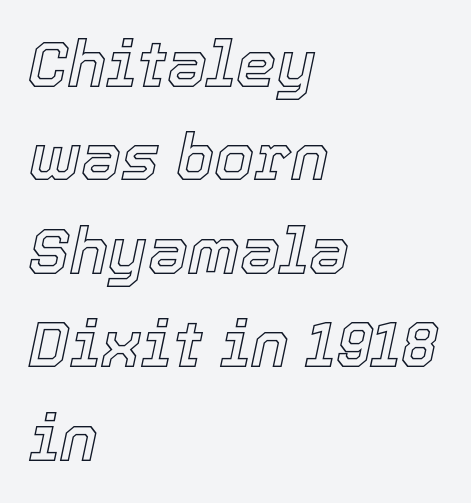
A typesetter would call this zero additional tracking. The face used here has a pronounced slope to its letters. Honestly, there is no underline to notice here at all. The lines are quadded left. Each letter keeps its own natural width here, so spacing adapts to shape.
